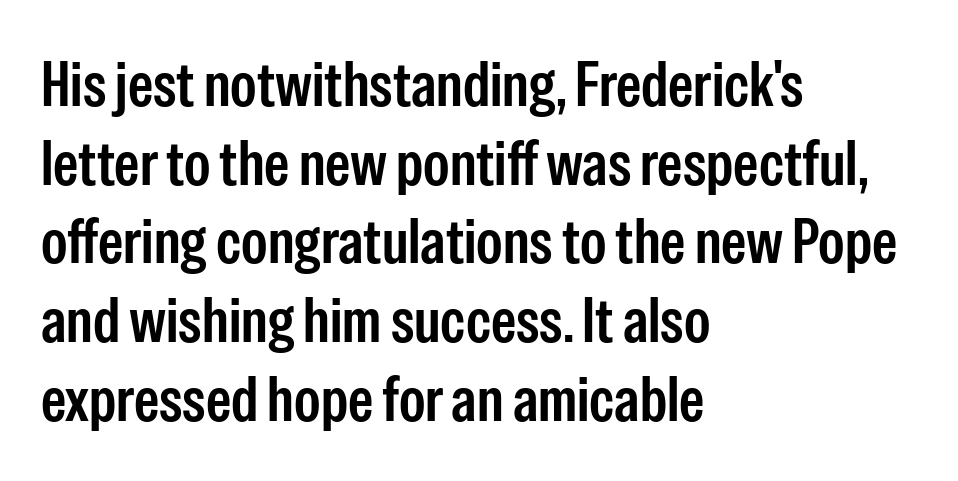
Q: Is the text bold? A: Semi-bold.
Q: Is the text italic (slanted)? A: No, it is upright.
Q: Is the typeface a serif or a sans-serif typeface? A: Sans-serif.
Q: Is the text underlined? A: No.
Q: How is the paragraph aligned? A: Left-aligned.
Q: Is the spacing between letters normal or unusually wide? A: Normal.
Q: Width (condensed, normal, or wide)? A: Condensed.
Q: Stroke contrast? A: Low.
Q: x-height? A: Medium.
Q: Monospaced? A: No.
